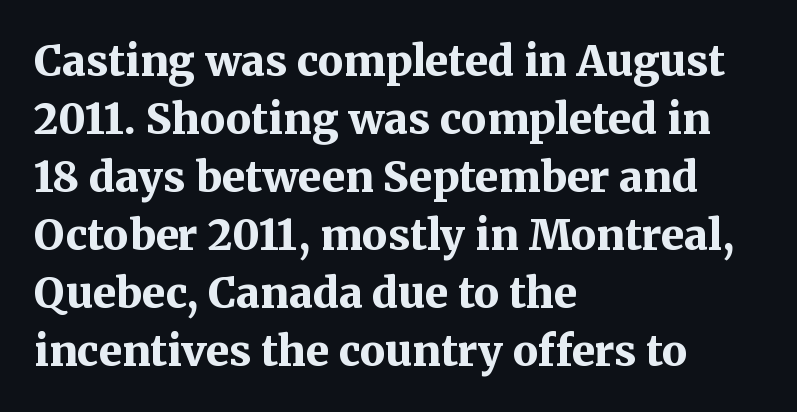
Horizontal alignment here is leftward, the default for most running prose. Each word holds together tightly as a unit, with standard inter-letter gaps. Descender tails drop into unmarked territory. The leading is moderate, giving the passage an even texture.
